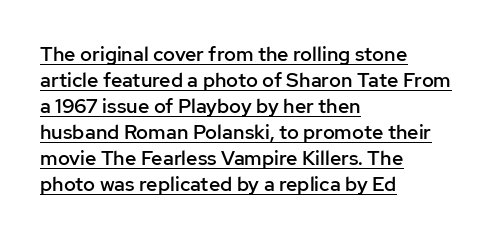
Vertically, the passage feels balanced, rows spaced as you'd expect. Notice how the passage keeps a crisp vertical edge on the left only. Quick note: underline on. Strokes here are thickened, but only to semibold level.
